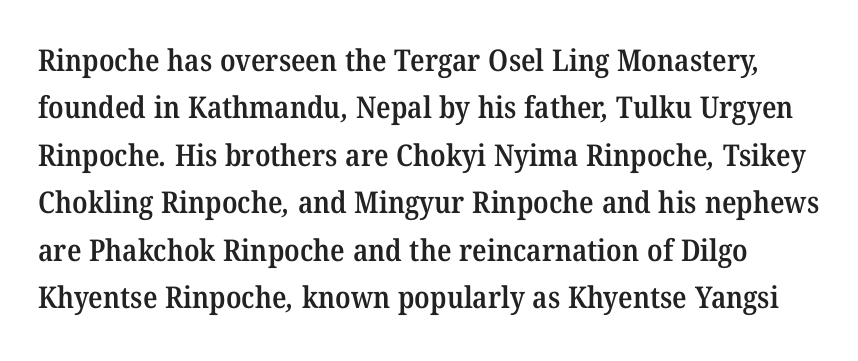
Moderately thickened strokes mark this as semibold type. Here the designer chose a conventional face with non-uniform glyph widths. What's the leading like? Ordinary, nothing unusual. The zone under the glyphs is completely vacant.
